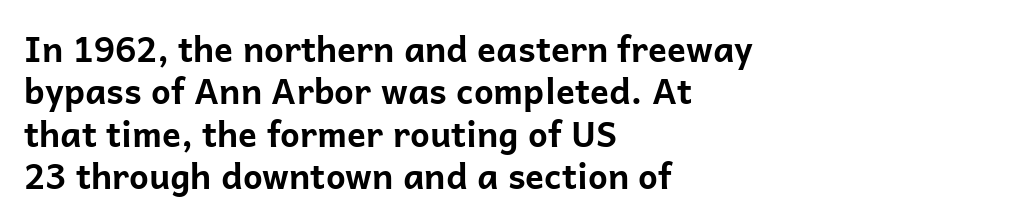
Q: Is the text bold? A: Yes.
Q: Is the text italic (slanted)? A: No, it is upright.
Q: Is the typeface a serif or a sans-serif typeface? A: Sans-serif.
Q: Is the text underlined? A: No.
Q: How is the paragraph aligned? A: Left-aligned.
Q: Is the spacing between letters normal or unusually wide? A: Normal.
Q: Width (condensed, normal, or wide)? A: Normal.
Q: Stroke contrast? A: Low.
Q: x-height? A: Medium.
Q: Monospaced? A: No.
